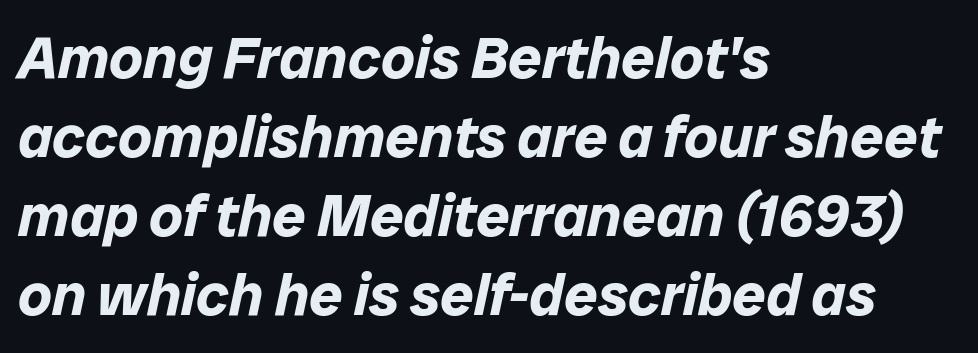
{"italic": "yes", "lean": "right", "slant_degrees": 12, "bold": "yes", "weight": "bold", "width": "normal", "stroke_contrast": "low", "x_height": "medium", "monospaced": "no", "underline": "no", "align": "left", "line_spacing": "normal", "line_spacing_ratio": 1.34, "letter_spacing": "normal", "letter_spacing_em": 0.0, "glyph_px": 59}
